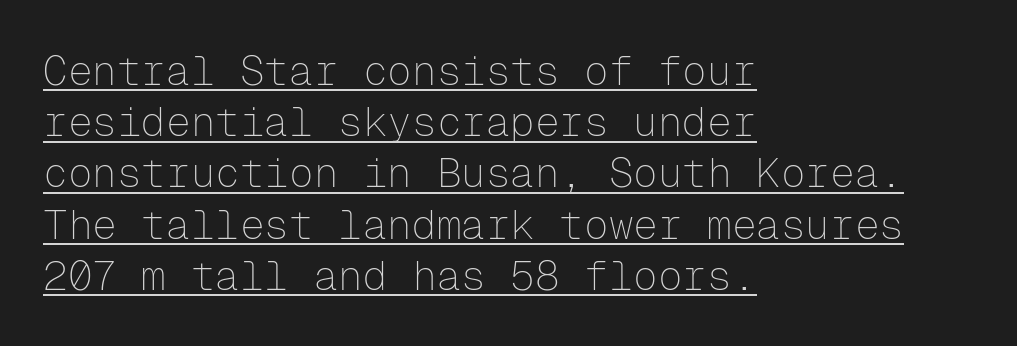
To sum up the face: it is a sans, with no serifs. Letters have the restrained weight of plain body copy at most. Underlined type. Fixed-width glyphs throughout — classic coding-font behaviour. The ragged edge is on the right, which tells us the setting is flush left. It's the straight-up-and-down kind of type.
